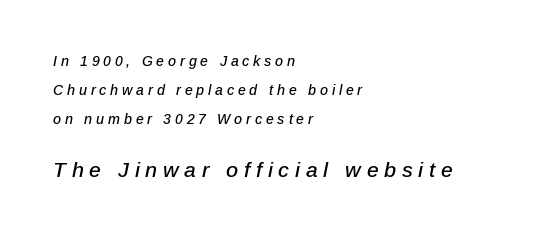
Q: Is the text italic (slanted)? A: Yes, it leans right by about 12 degrees.
Q: Is the text underlined? A: No.
Q: How is the paragraph aligned? A: Left-aligned.
Q: Is the spacing between letters normal or unusually wide? A: Unusually wide.
Q: Is the spacing between lines tight, normal or loose? A: Loose.
Q: Which block of text is set in a larger size, the first (top) or the second (bottom)? A: The second (bottom) one.
